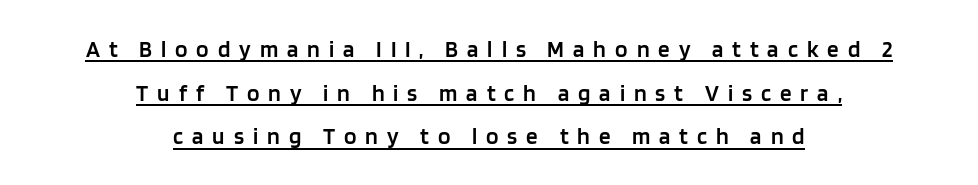
The image shows 23 px text type, upright; set centered, loose line spacing (1.9x), unusually wide letter spacing (+0.39 em), underlined.
